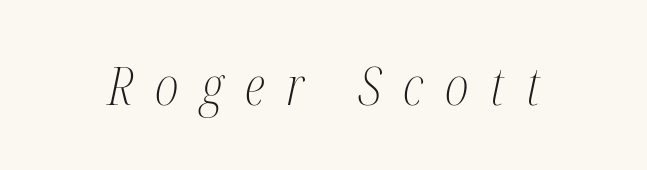
The text was rendered using a seriffed face with decorative stroke endings. The type is letterspaced generously, with wide tracking. The weight would be labelled regular, book, light, or lighter still. The face used here is proportionally spaced, like ordinary book or web type. Each row of text sits above clean, open space. If you drew a line through each stem, it would be angled.
